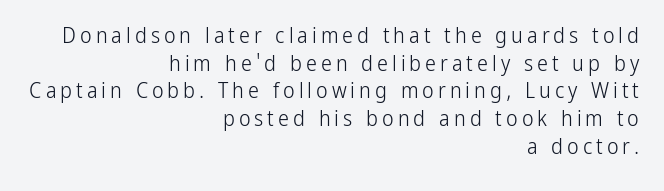
{"italic": "no", "bold": "no", "underline": "no", "align": "right", "line_spacing": "normal", "line_spacing_ratio": 1.26, "glyph_px": 22}
